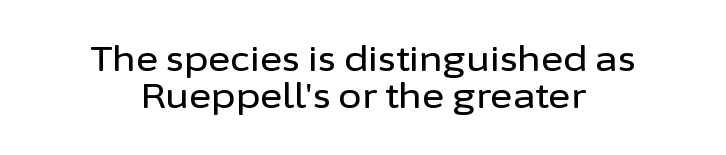
{"serif": "no", "italic": "no", "width": "normal", "stroke_contrast": "low", "x_height": "medium", "monospaced": "no", "underline": "no", "align": "center", "line_spacing": "tight", "line_spacing_ratio": 1.08, "letter_spacing": "normal", "letter_spacing_em": 0.0, "glyph_px": 34}
